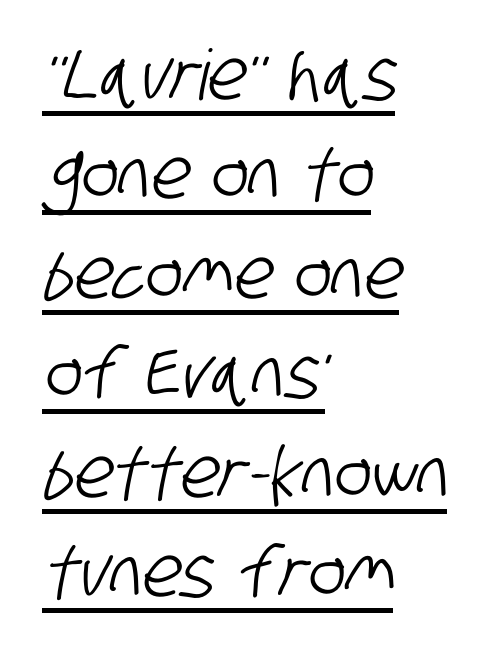
The type is set solid horizontally, with unmodified tracking. Underlining? Definitely there. The rendering uses natural spacing where letterforms have individual widths. The rendering uses a moderate line-height, typical for paragraphs. This rendering employs a face without finishing strokes, i.e., a sans-serif.
